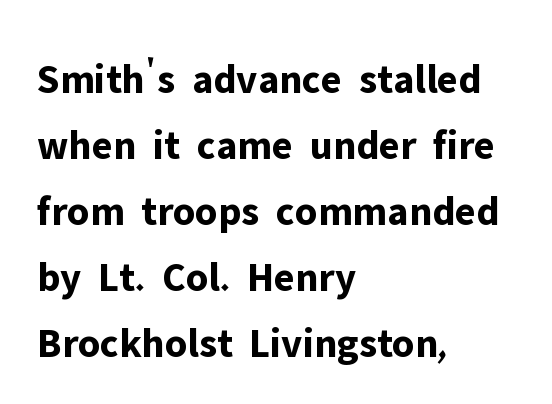
{"serif": "no", "italic": "no", "bold": "yes", "weight": "bold", "width": "normal", "stroke_contrast": "low", "x_height": "medium", "monospaced": "no", "underline": "no", "align": "left", "line_spacing": "normal", "line_spacing_ratio": 1.57, "letter_spacing": "normal", "letter_spacing_em": 0.0, "glyph_px": 42}
